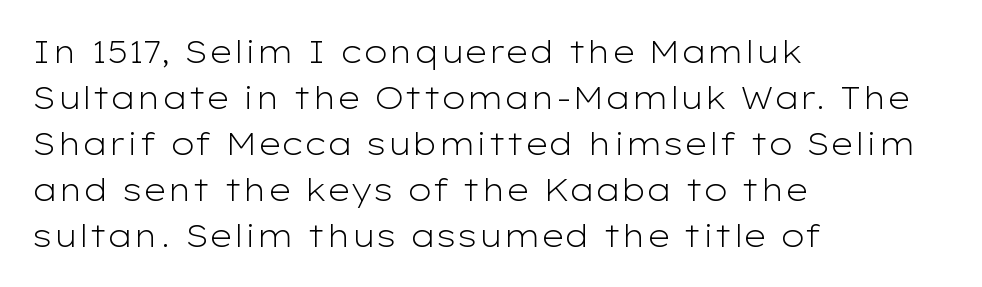
Observe the absence of serifs on each vertical stroke in this sample. It's the straight-up-and-down kind of type. Regular leading. Glance below the letters and you will spot only blank space. Does extra space separate the letters? No, they use regular spacing.
